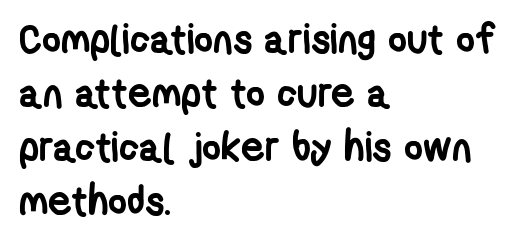
The image shows 41 px semibold, condensed sans-serif type; set left-aligned, normal line spacing (1.32x), normal letter spacing, not underlined; low stroke contrast and a medium x-height.
